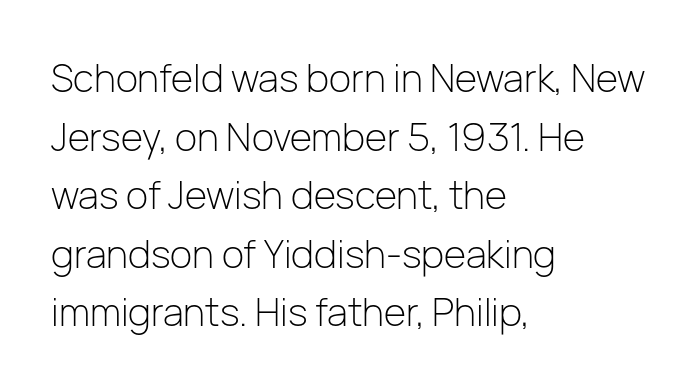
No extra ink here — the face is not bold. Successive baselines arrive at the customary interval. Varying glyph widths throughout — classic text-font behaviour. The lettering holds an erect, upright posture throughout.
